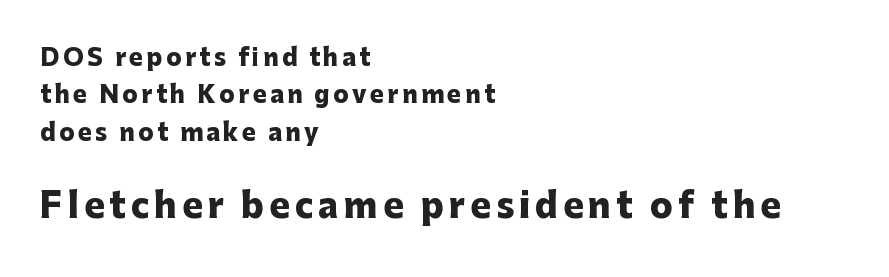
Q: Is the text bold? A: Yes.
Q: Is the text italic (slanted)? A: No, it is upright.
Q: Is the typeface a serif or a sans-serif typeface? A: Sans-serif.
Q: Is the text underlined? A: No.
Q: How is the paragraph aligned? A: Left-aligned.
Q: Is the spacing between lines tight, normal or loose? A: Normal.
Q: Which block of text is set in a larger size, the first (top) or the second (bottom)? A: The second (bottom) one.
Q: Width (condensed, normal, or wide)? A: Normal.
Q: Stroke contrast? A: Low.
Q: x-height? A: Medium.
Q: Monospaced? A: No.
